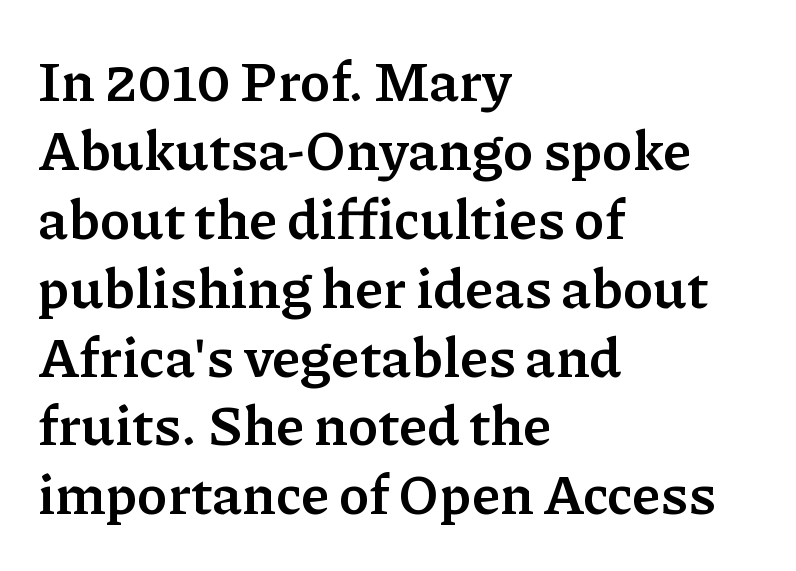
The image shows 56 px semibold serif type, upright; set left-aligned, line spacing 1.23x, normal letter spacing, not underlined; low stroke contrast and a medium x-height.
